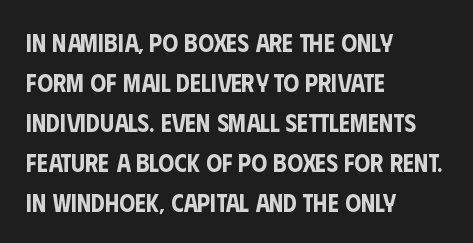
{"italic": "no", "underline": "no", "align": "left", "line_spacing": "normal", "line_spacing_ratio": 1.6, "letter_spacing": "normal", "letter_spacing_em": 0.0, "glyph_px": 25}
